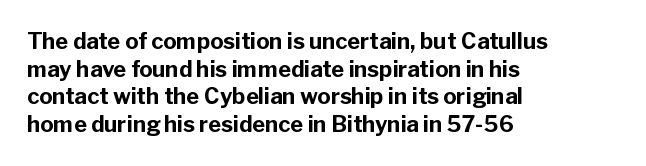
{"italic": "no", "bold": "yes", "underline": "no", "align": "left", "line_spacing": "normal", "line_spacing_ratio": 1.26, "letter_spacing": "normal", "letter_spacing_em": 0.0, "glyph_px": 22}
